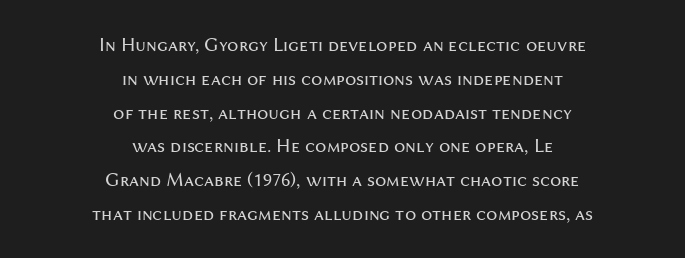
Standard letterfit; no display-style spreading of the glyphs. This rendering features lettering with no underline. Honestly, the row spacing looks completely unremarkable. Is the block centered? Yes — each line is placed symmetrically about the middle.
